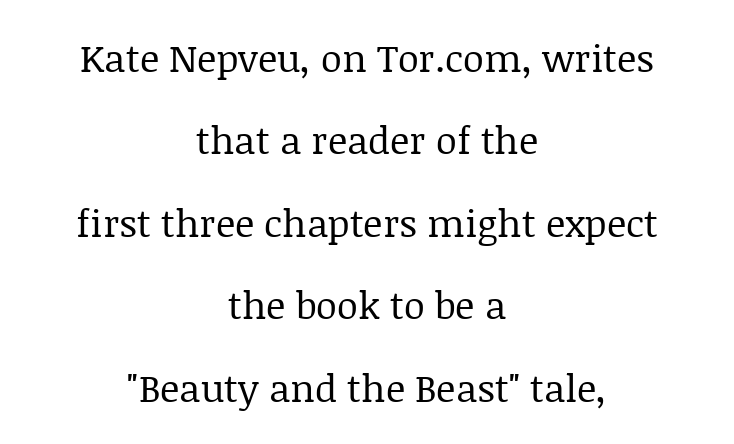
Q: Is the text bold? A: No.
Q: Is the text italic (slanted)? A: No, it is upright.
Q: Is the typeface a serif or a sans-serif typeface? A: Serif.
Q: Is the text underlined? A: No.
Q: How is the paragraph aligned? A: Centered.
Q: Is the spacing between letters normal or unusually wide? A: Normal.
Q: Is the spacing between lines tight, normal or loose? A: Loose.
Q: Width (condensed, normal, or wide)? A: Normal.
Q: Stroke contrast? A: Low.
Q: x-height? A: Large.
Q: Monospaced? A: No.
